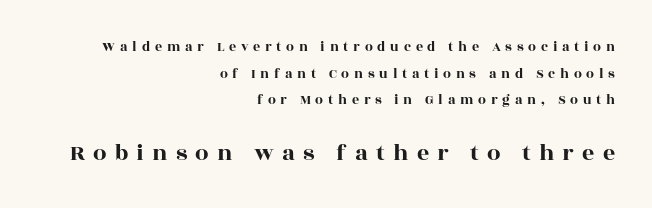
Q: Is the text italic (slanted)? A: No, it is upright.
Q: Is the text underlined? A: No.
Q: How is the paragraph aligned? A: Right-aligned.
Q: Is the spacing between letters normal or unusually wide? A: Unusually wide.
Q: Is the spacing between lines tight, normal or loose? A: Loose.
Q: Which block of text is set in a larger size, the first (top) or the second (bottom)? A: The second (bottom) one.
